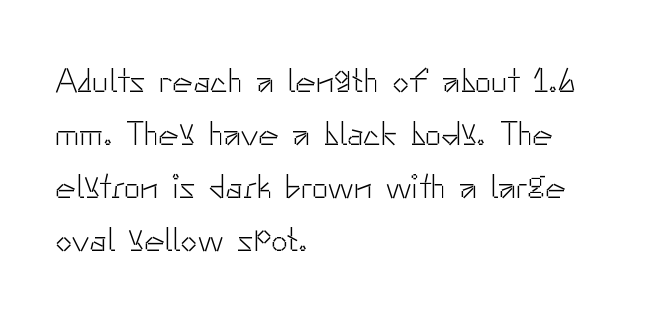
Descenders are the only things crossing below the line. A light-to-regular cut is what we see here. Do the characters align in a grid? No, the font is proportional. The specimen reads as upright at a glance.
